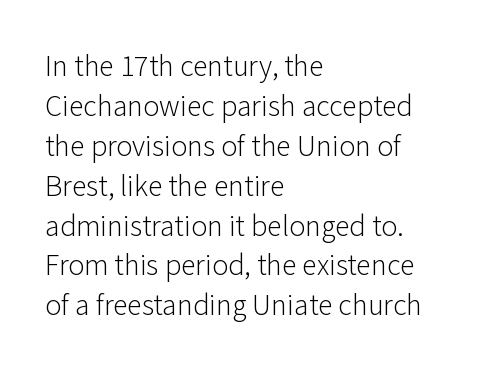
{"serif": "no", "italic": "no", "bold": "no", "weight": "light", "width": "normal", "stroke_contrast": "low", "x_height": "medium", "monospaced": "no", "underline": "no", "align": "left", "line_spacing": "normal", "line_spacing_ratio": 1.33, "letter_spacing": "normal", "letter_spacing_em": 0.0, "glyph_px": 30}
